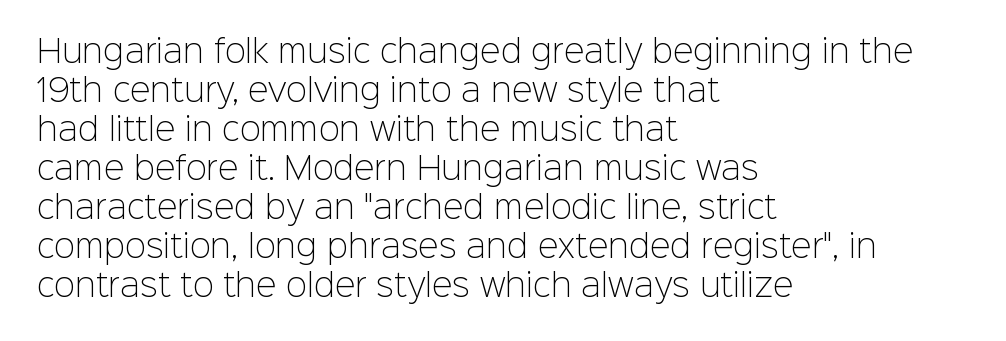
Tracking value appears to be zero — textbook default spacing. The lines are quadded left. The letters carry no serifs — their stems end cleanly without finishing strokes. No italicization has been applied; the sample stays upright. The area under the type is left untouched. Is there much room between lines? A standard amount, neither cramped nor airy.
